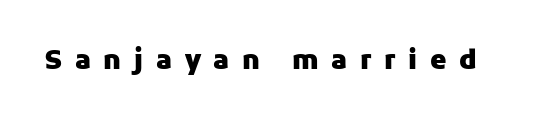
Q: Is the text bold? A: Yes.
Q: Is the text italic (slanted)? A: No, it is upright.
Q: Is the text underlined? A: No.
Q: Is the spacing between letters normal or unusually wide? A: Unusually wide.
